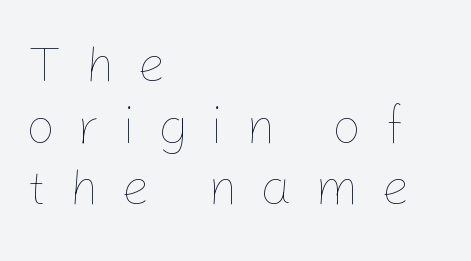
You can tell it's not italic because the verticals are truly vertical. The weight would be labelled regular, book, light, or lighter still. Looks like regular typesetting: each glyph gets only the width it needs. Students, note that the glyphs here are deliberately spaced far apart.
